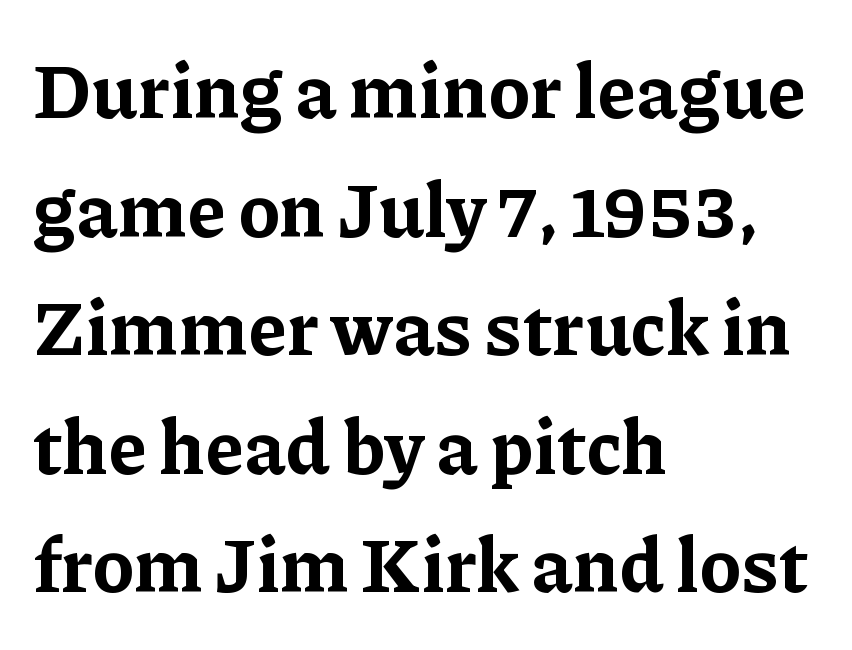
Q: Is the text bold? A: Yes.
Q: Is the text italic (slanted)? A: No, it is upright.
Q: Is the typeface a serif or a sans-serif typeface? A: Serif.
Q: Is the text underlined? A: No.
Q: How is the paragraph aligned? A: Left-aligned.
Q: Is the spacing between letters normal or unusually wide? A: Normal.
Q: Is the spacing between lines tight, normal or loose? A: Normal.
Q: Width (condensed, normal, or wide)? A: Normal.
Q: Stroke contrast? A: Low.
Q: x-height? A: Medium.
Q: Monospaced? A: No.
